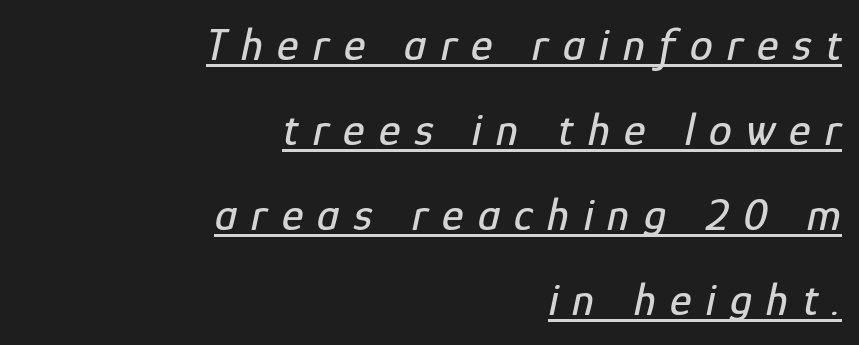
The image shows 46 px condensed type, italic (leaning right); set right-aligned, line spacing 1.85x, unusually wide letter spacing (+0.31 em), underlined; low stroke contrast and a medium x-height.
